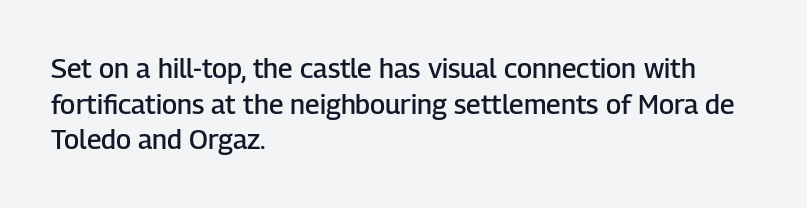
Compared with an ordinary text face, these strokes are moderately heavier — a semibold. The type sits square on the baseline with zero lean. The letters sit at their default tracking, neither squeezed nor spread. A normal amount of white space separates one row of letters from the next.
